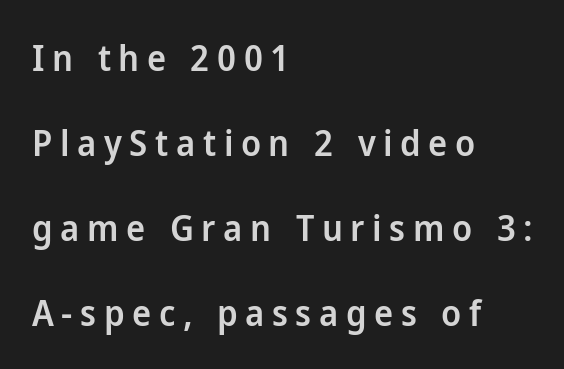
The image shows 36 px semibold sans-serif type, upright; set left-aligned, loose line spacing (2.36x), unusually wide letter spacing (+0.21 em), not underlined; low stroke contrast and a medium x-height.
